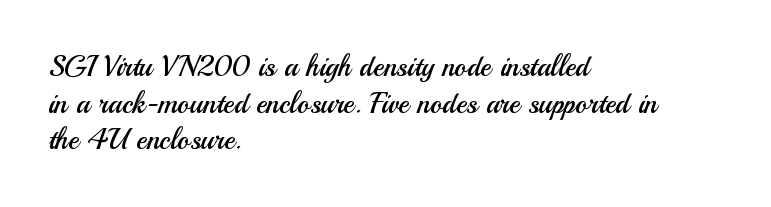
In terms of letterspacing, this is plain default setting. Proportional: the letters do not fall into vertical columns. Unmarked baselines from the first word to the last.
